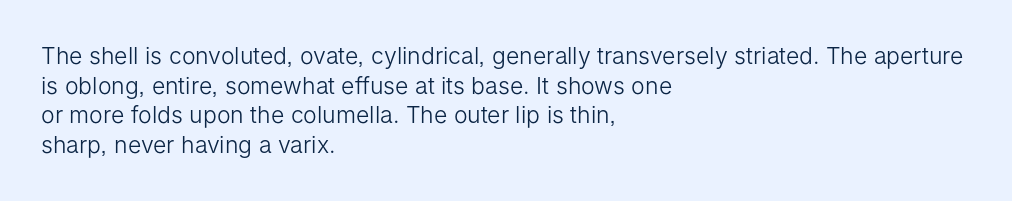
The image shows 23 px text type, upright; set left-aligned, normal line spacing (1.29x), normal letter spacing, not underlined.
